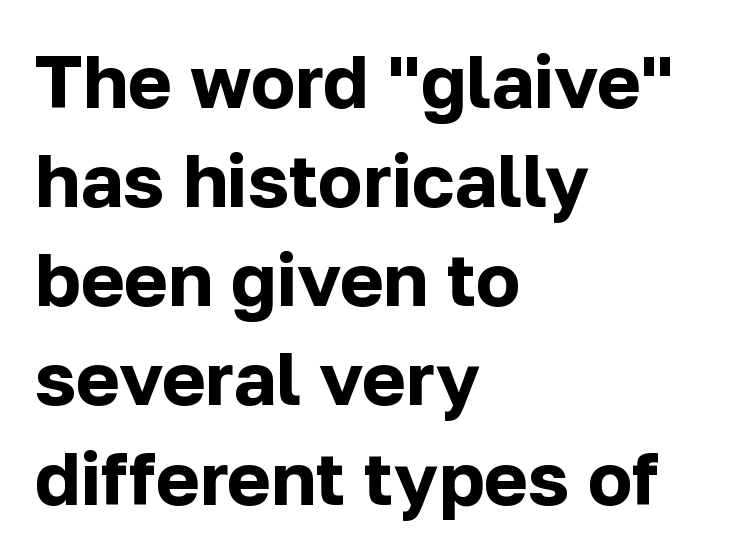
Serifs: no, the terminals of the letterforms are clean. Successive baselines arrive at the customary interval. The strokes are fattened all the way to bold. The setting favours the left margin, as ordinary paragraphs usually do. When letters stand straight like this, we call the style roman or upright.
